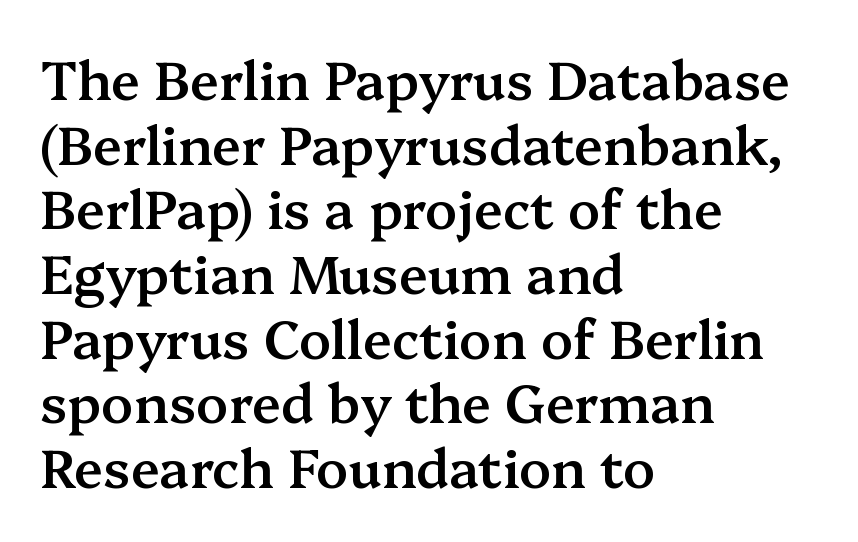
Q: Is the text bold? A: Semi-bold.
Q: Is the text italic (slanted)? A: No, it is upright.
Q: Is the typeface a serif or a sans-serif typeface? A: Serif.
Q: Is the text underlined? A: No.
Q: How is the paragraph aligned? A: Left-aligned.
Q: Is the spacing between letters normal or unusually wide? A: Normal.
Q: Width (condensed, normal, or wide)? A: Normal.
Q: Stroke contrast? A: Medium.
Q: x-height? A: Medium.
Q: Monospaced? A: No.
